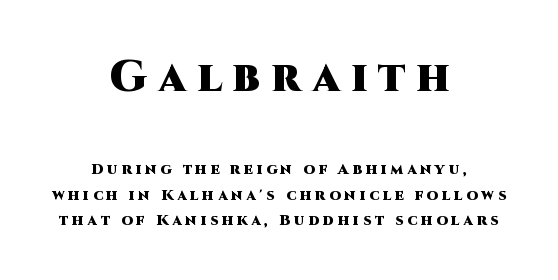
The image shows 44 px heavy sans-serif type, upright; set centered, line spacing 1.72x, unusually wide letter spacing (+0.25 em), not underlined; the first (top) block is 2.93x larger; high stroke contrast and a large x-height.
